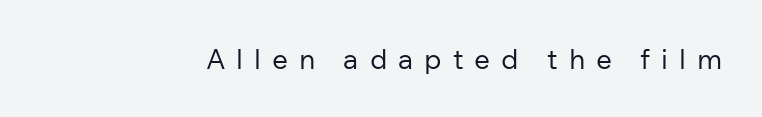
{"serif": "no", "italic": "no", "bold": "no", "weight": "regular", "width": "normal", "stroke_contrast": "low", "x_height": "medium", "monospaced": "no", "underline": "no", "letter_spacing": "wide", "letter_spacing_em": 0.39, "glyph_px": 28}
